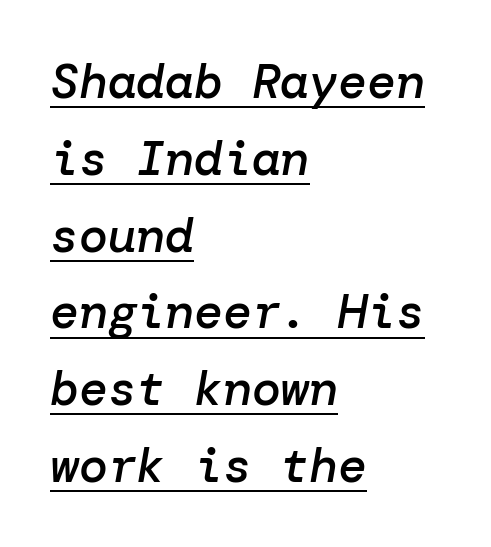
Glance below the letters and you will spot a drawn line. The glyphs look as if they've been sheared to an angle. Compared with a centered layout, this one pins lines to the left instead. Typographic density is moderately raised because the face is semibold. Characters follow at the spacing the type designer built in. This block has exactly the height ordinary leading produces.
